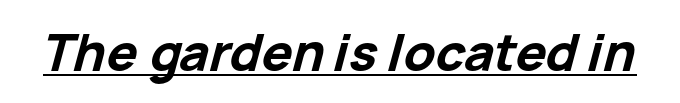
The image shows 51 px bold type, italic (leaning right); set normal letter spacing, underlined; low stroke contrast and a medium x-height.
